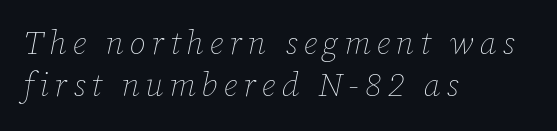
The space directly below the letters is spotless. The whole block is typeset with a tilt. The text block is weighted toward the left margin, trailing off unevenly rightward. This block has exactly the height ordinary leading produces. Nothing heavy about these letters — not bold at all. Looks like regular typesetting: each glyph gets only the width it needs.
